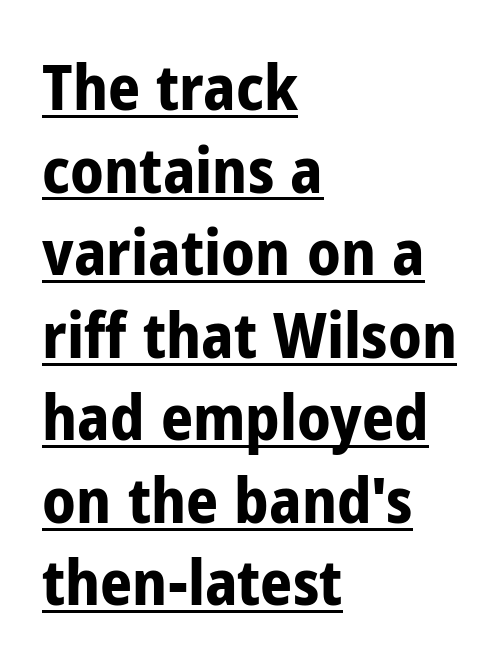
The image shows 63 px bold, condensed sans-serif type, upright; set left-aligned, normal line spacing (1.31x), normal letter spacing, underlined; low stroke contrast and a medium x-height.
